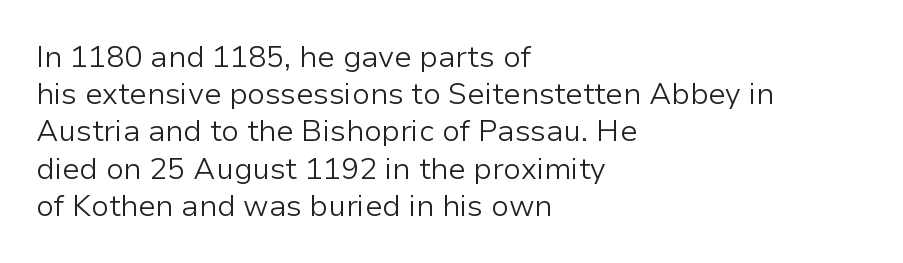
The image shows 30 px light sans-serif type, upright; set left-aligned, line spacing 1.24x, normal letter spacing, not underlined; low stroke contrast and a medium x-height.
